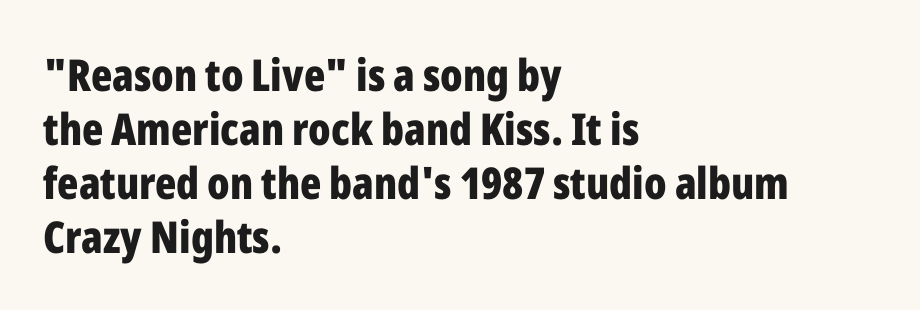
Q: Is the text bold? A: Yes.
Q: Is the text italic (slanted)? A: No, it is upright.
Q: Is the typeface a serif or a sans-serif typeface? A: Sans-serif.
Q: Is the text underlined? A: No.
Q: How is the paragraph aligned? A: Left-aligned.
Q: Is the spacing between letters normal or unusually wide? A: Normal.
Q: Width (condensed, normal, or wide)? A: Condensed.
Q: Stroke contrast? A: Low.
Q: x-height? A: Medium.
Q: Monospaced? A: No.
